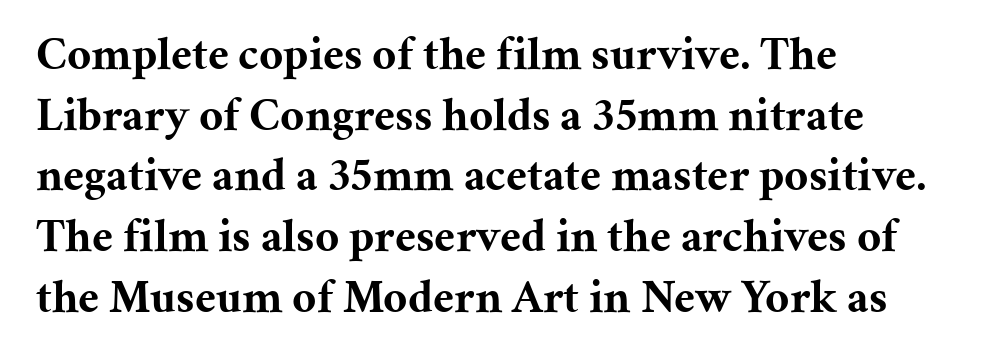
The image shows 47 px bold serif type, upright; set left-aligned, normal line spacing (1.29x), normal letter spacing, not underlined; medium stroke contrast and a medium x-height.
